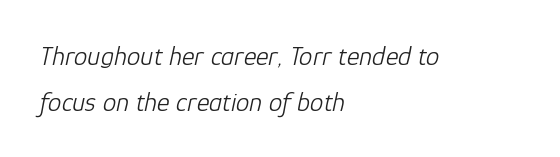
Q: Is the text bold? A: No.
Q: Is the text italic (slanted)? A: Yes, it leans right by about 12 degrees.
Q: Is the text underlined? A: No.
Q: How is the paragraph aligned? A: Left-aligned.
Q: Is the spacing between letters normal or unusually wide? A: Normal.
Q: Is the spacing between lines tight, normal or loose? A: Normal.
